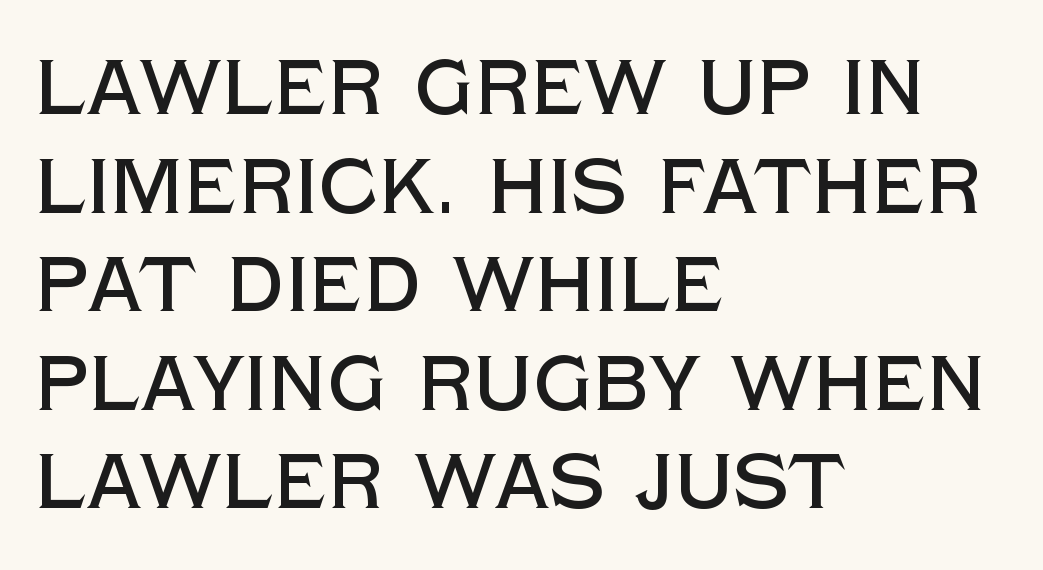
{"serif": "no", "italic": "no", "width": "normal", "x_height": "large", "monospaced": "no", "underline": "no", "align": "left", "line_spacing": "normal", "line_spacing_ratio": 1.28, "letter_spacing": "normal", "letter_spacing_em": 0.0, "glyph_px": 77}
